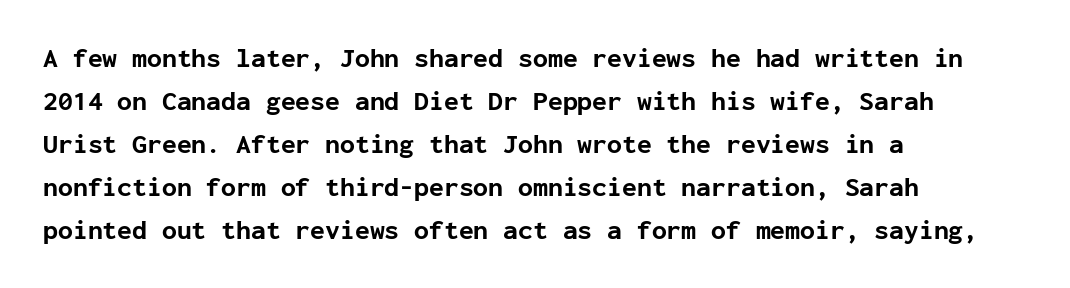
Q: Is the text bold? A: Yes.
Q: Is the text italic (slanted)? A: No, it is upright.
Q: Is the text underlined? A: No.
Q: How is the paragraph aligned? A: Left-aligned.
Q: Is the spacing between letters normal or unusually wide? A: Normal.
Q: Is the spacing between lines tight, normal or loose? A: Normal.
